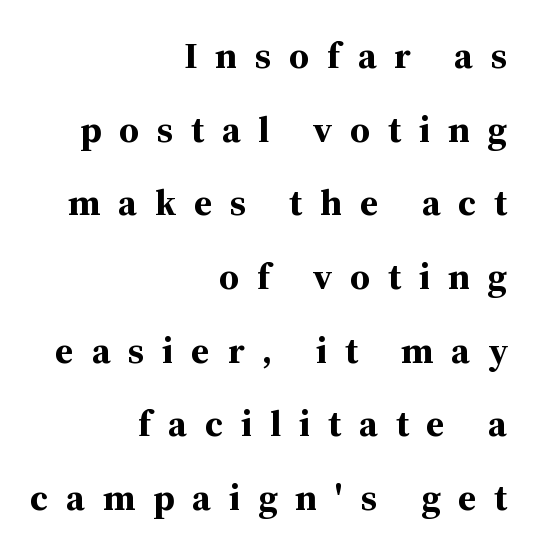
{"serif": "yes", "italic": "no", "bold": "yes", "weight": "bold", "width": "normal", "stroke_contrast": "medium", "x_height": "medium", "monospaced": "no", "underline": "no", "align": "right", "line_spacing": "loose", "line_spacing_ratio": 1.99, "letter_spacing": "wide", "letter_spacing_em": 0.48, "glyph_px": 37}
